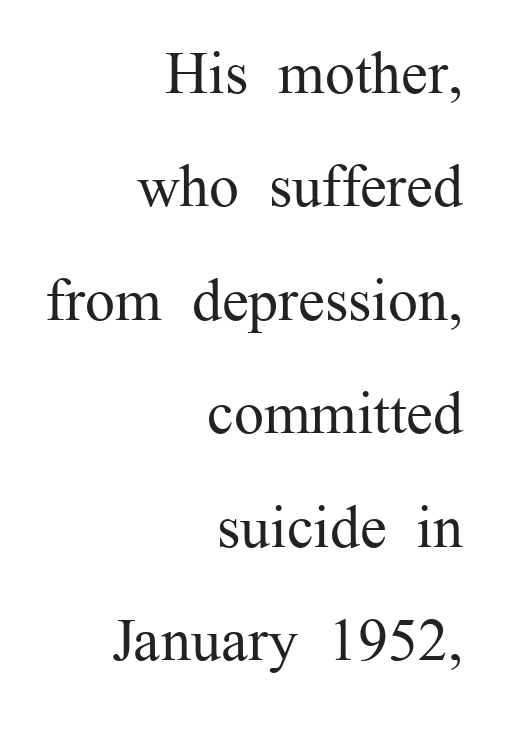
Q: Is the text bold? A: No.
Q: Is the text italic (slanted)? A: No, it is upright.
Q: Is the typeface a serif or a sans-serif typeface? A: Serif.
Q: Is the text underlined? A: No.
Q: How is the paragraph aligned? A: Right-aligned.
Q: Is the spacing between letters normal or unusually wide? A: Normal.
Q: Width (condensed, normal, or wide)? A: Normal.
Q: Stroke contrast? A: Medium.
Q: x-height? A: Medium.
Q: Monospaced? A: No.
